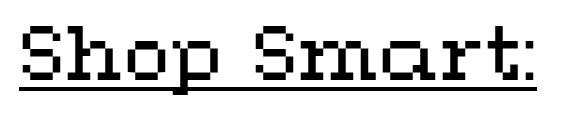
Does extra space separate the letters? No, they use regular spacing. The letters look calm and open, with moderate or lighter stems. Nope, not italic — everything's standing straight. These lines are rendered in a variable-pitch font. A continuous stroke trails under the words, as in a hyperlink.
